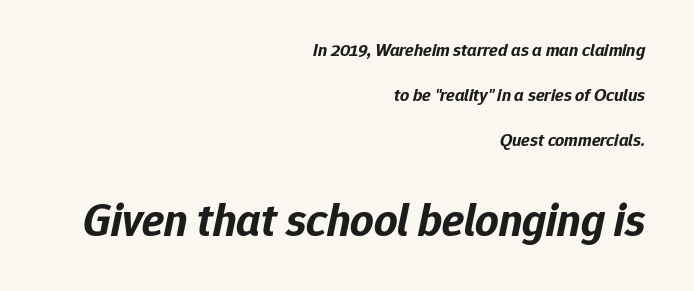
{"italic": "yes", "lean": "right", "slant_degrees": 12, "bold": "yes", "weight": "bold", "width": "normal", "stroke_contrast": "low", "x_height": "medium", "monospaced": "no", "underline": "no", "align": "right", "line_spacing": "loose", "line_spacing_ratio": 2.49, "letter_spacing": "normal", "letter_spacing_em": 0.0, "larger_block": "second", "size_ratio": 2.56, "glyph_px": 46}
